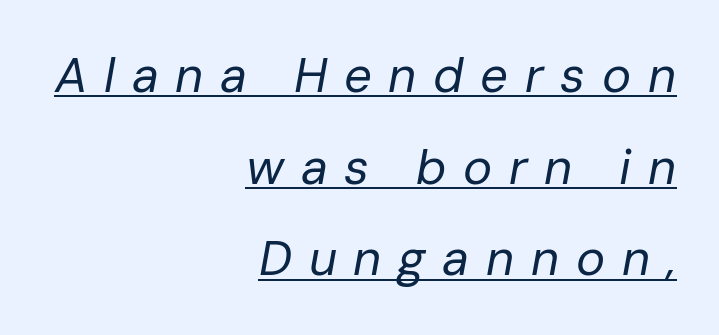
Looking at the ascenders, they clearly lean. Words appear elongated and porous because spacing is wide. Decoration check: the copy is underlined. Is this a fixed-width face? No — the glyphs have proportional, varying widths.
